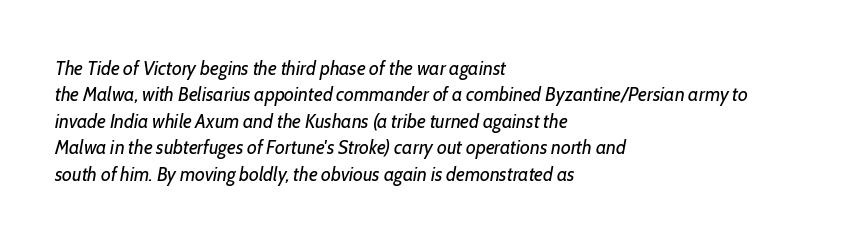
The image shows 20 px text type, italic (leaning right); set left-aligned, normal line spacing (1.32x), normal letter spacing, not underlined.
